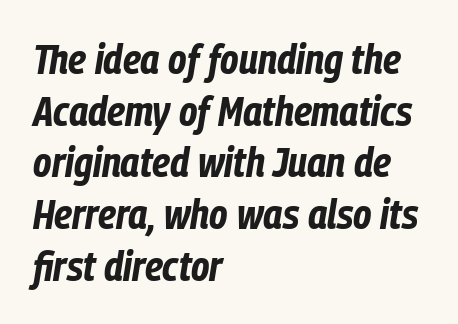
The strokes are fattened all the way to bold. Horizontally, the lines are justified to the leading edge only. What stands out about the letter spacing? Nothing — it is the standard amount. Quick note: underline off. The passage shown is typed in a proportional face where columns would drift. Style check: oblique.
